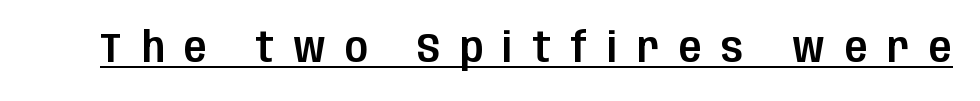
Notice how the stems are strictly vertical — no italics here. The rendering inserts visible extra space after every character. Is this a sans? Yes — the strokes have no serifs. A typesetter would call this proportional, since set widths differ per character.
